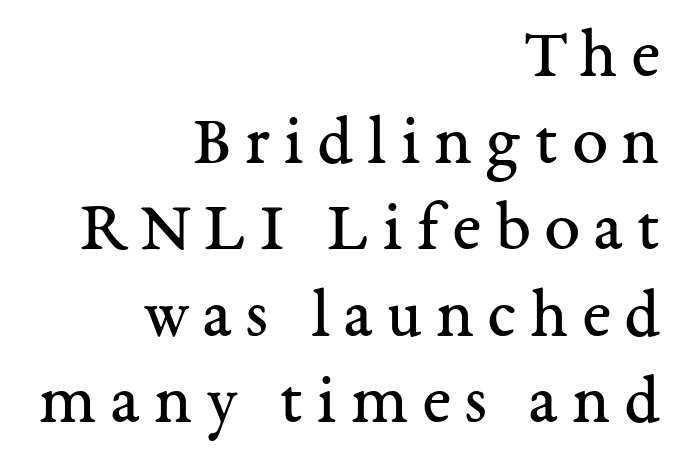
The image shows 71 px regular-weight serif type, upright; set right-aligned, line spacing 1.22x, unusually wide letter spacing (+0.2 em), not underlined; medium stroke contrast and a medium x-height.
